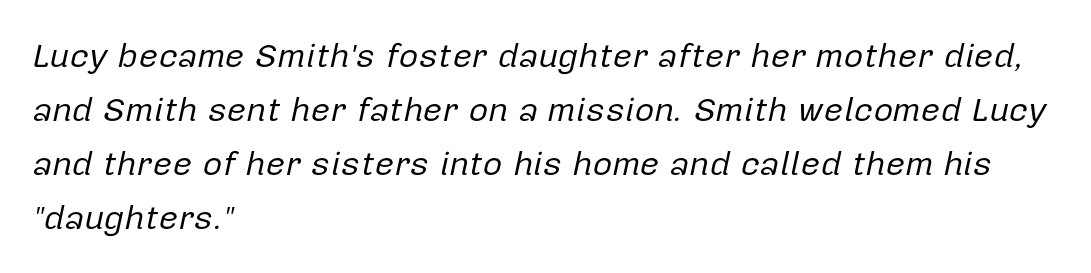
The image shows 34 px regular-weight type, italic (leaning right); set left-aligned, normal line spacing (1.59x), normal letter spacing, not underlined; low stroke contrast and a medium x-height.
